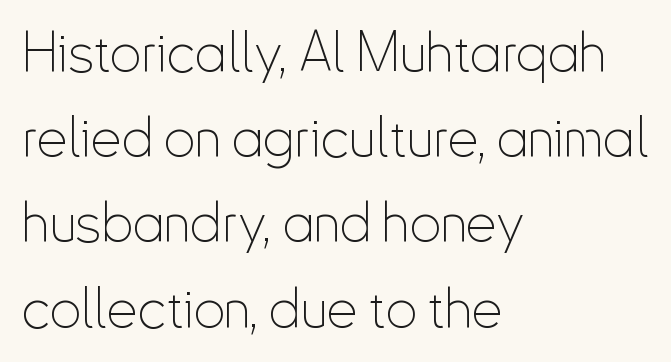
{"serif": "no", "italic": "no", "bold": "no", "weight": "thin", "width": "condensed", "stroke_contrast": "low", "x_height": "small", "monospaced": "no", "underline": "no", "align": "left", "line_spacing": "normal", "line_spacing_ratio": 1.55, "letter_spacing": "normal", "letter_spacing_em": 0.0, "glyph_px": 55}
